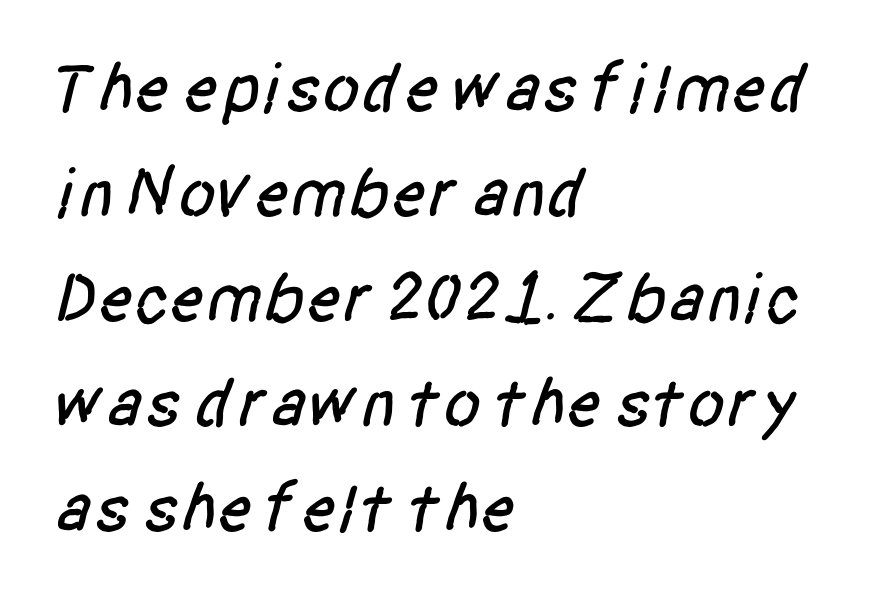
Bare-footed words on every line. The rows are spaced the way most documents space them. These lines are rendered in a variable-pitch font. Characters follow at the spacing the type designer built in. The glyphs in this specimen are sans serif. Left-aligned paragraph, ragged on the right.
